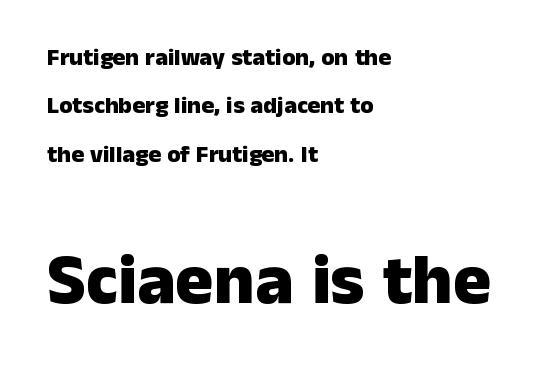
What kind of face is this? One without serifs — a sans. The passage shown stacks its lines with a broad gap. The face used here is proportionally spaced, like ordinary book or web type. Students, note that the glyphs here touch the page at normal intervals.
